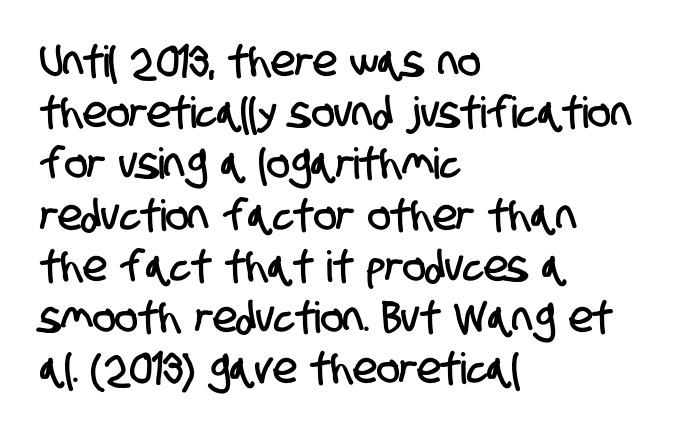
{"serif": "no", "width": "condensed", "stroke_contrast": "low", "x_height": "large", "monospaced": "no", "underline": "no", "align": "left", "line_spacing_ratio": 1.19, "letter_spacing": "normal", "letter_spacing_em": 0.0, "glyph_px": 43}
